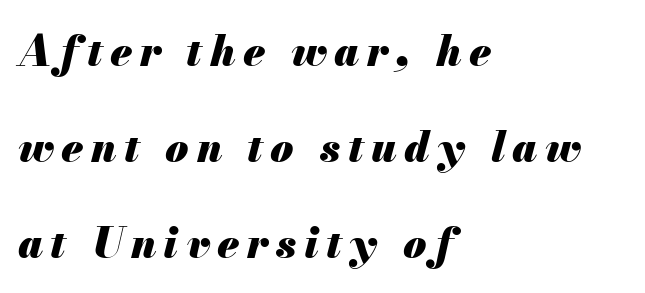
Q: Is the text bold? A: Yes.
Q: Is the text italic (slanted)? A: Yes, it leans right by about 13 degrees.
Q: Is the text underlined? A: No.
Q: How is the paragraph aligned? A: Left-aligned.
Q: Is the spacing between lines tight, normal or loose? A: Loose.
Q: Width (condensed, normal, or wide)? A: Normal.
Q: Stroke contrast? A: Medium.
Q: x-height? A: Small.
Q: Monospaced? A: No.
